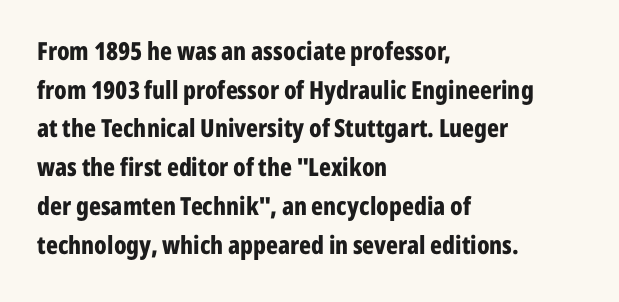
Q: Is the text bold? A: Yes.
Q: Is the text italic (slanted)? A: No, it is upright.
Q: Is the text underlined? A: No.
Q: How is the paragraph aligned? A: Left-aligned.
Q: Is the spacing between letters normal or unusually wide? A: Normal.
Q: Is the spacing between lines tight, normal or loose? A: Normal.
